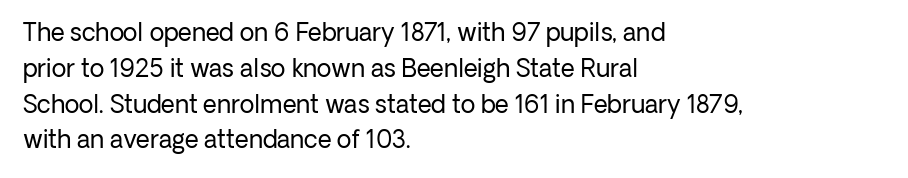
{"italic": "no", "bold": "no", "underline": "no", "align": "left", "line_spacing": "normal", "line_spacing_ratio": 1.49, "letter_spacing": "normal", "letter_spacing_em": 0.0, "glyph_px": 24}
